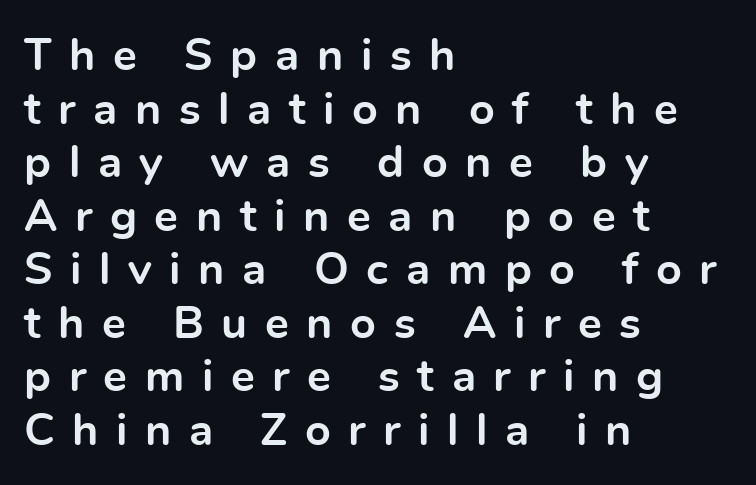
{"serif": "no", "italic": "no", "bold": "yes", "weight": "bold", "width": "normal", "x_height": "medium", "monospaced": "no", "underline": "no", "align": "left", "line_spacing_ratio": 1.19, "letter_spacing": "wide", "letter_spacing_em": 0.39, "glyph_px": 45}
